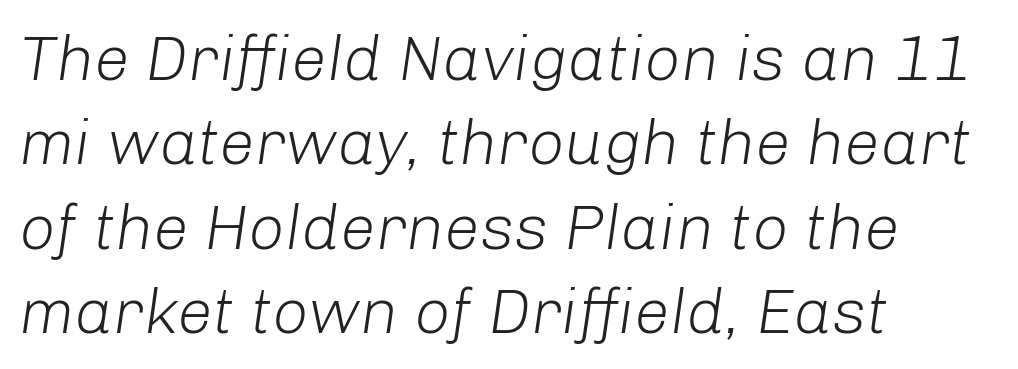
Each line starts at the same left margin while the right side varies. A typesetter would call this zero additional tracking. Quick note: italic. Students, observe: this is what conventionally led text looks like. The glyphs are unaccompanied by any horizontal stroke below them. The strokes are not fattened; the text isn't bold.
